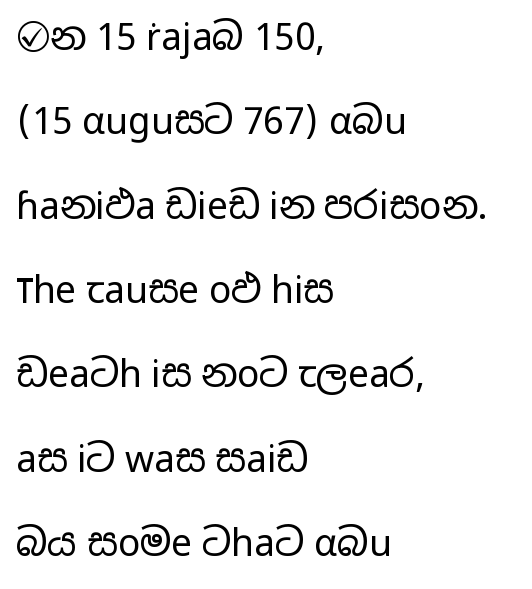
The image shows 37 px regular-weight, wide sans-serif type, upright; set left-aligned, loose line spacing (2.28x), normal letter spacing, not underlined; low stroke contrast and a medium x-height.
